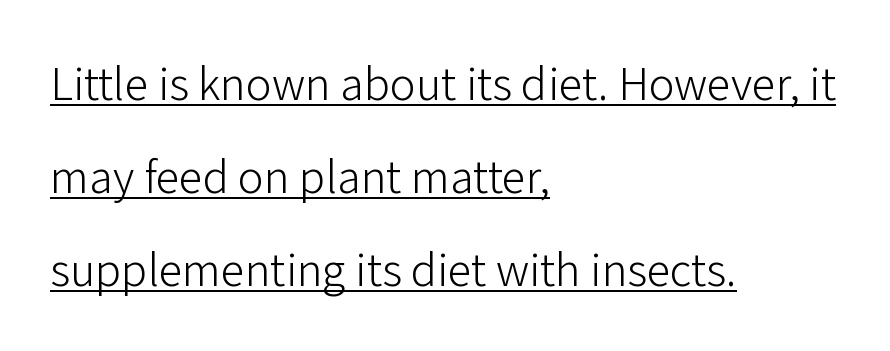
The image shows 48 px light sans-serif type, upright; set left-aligned, loose line spacing (1.94x), normal letter spacing, underlined; low stroke contrast and a medium x-height.
